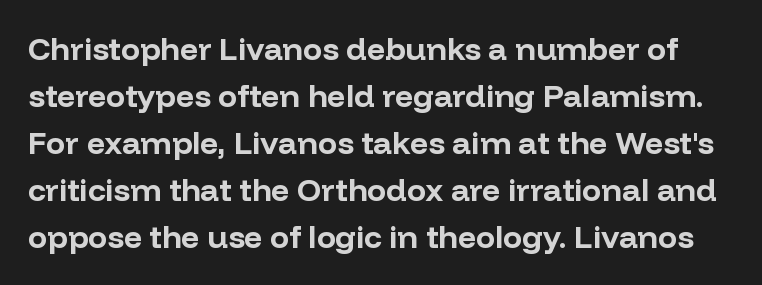
Q: Is the text bold? A: Yes.
Q: Is the text italic (slanted)? A: No, it is upright.
Q: Is the typeface a serif or a sans-serif typeface? A: Sans-serif.
Q: Is the text underlined? A: No.
Q: Is the spacing between letters normal or unusually wide? A: Normal.
Q: Is the spacing between lines tight, normal or loose? A: Normal.
Q: Width (condensed, normal, or wide)? A: Normal.
Q: Stroke contrast? A: Low.
Q: x-height? A: Medium.
Q: Monospaced? A: No.
